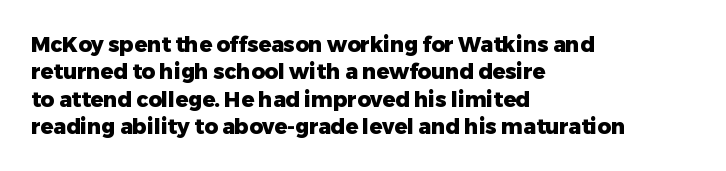
Q: Is the text bold? A: Yes.
Q: Is the text italic (slanted)? A: No, it is upright.
Q: Is the text underlined? A: No.
Q: How is the paragraph aligned? A: Left-aligned.
Q: Is the spacing between letters normal or unusually wide? A: Normal.
Q: Is the spacing between lines tight, normal or loose? A: Normal.
